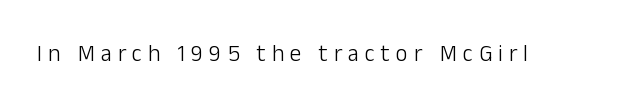
Q: Is the text bold? A: No.
Q: Is the text italic (slanted)? A: No, it is upright.
Q: Is the text underlined? A: No.
Q: Is the spacing between letters normal or unusually wide? A: Unusually wide.
